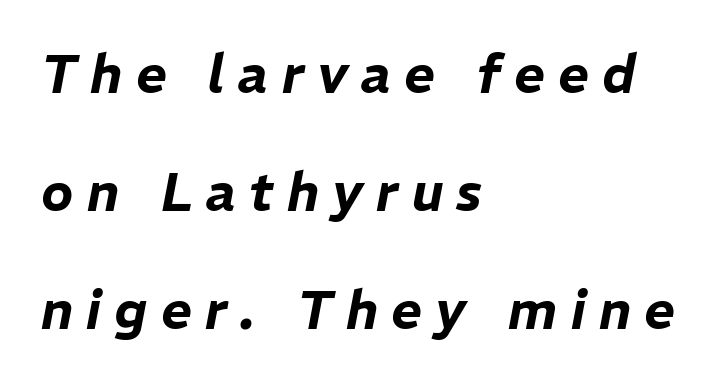
Spacing verdict: proportional, widths tailored to each character. Does the copy run flush right? No — it runs flush left. Loose tracking; the words dissolve into strings of separated letters. Compared with typical paragraphs, the rows here are farther apart.
